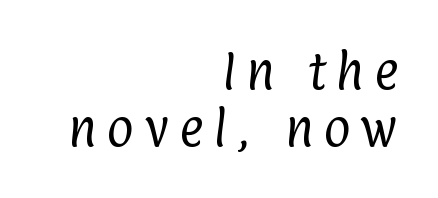
The leading is moderate, giving the passage an even texture. The zone under the glyphs is completely vacant. Is the letter spacing exaggerated? Yes — the characters are pushed far apart. Each stroke keeps to a modest, everyday thickness or less.
